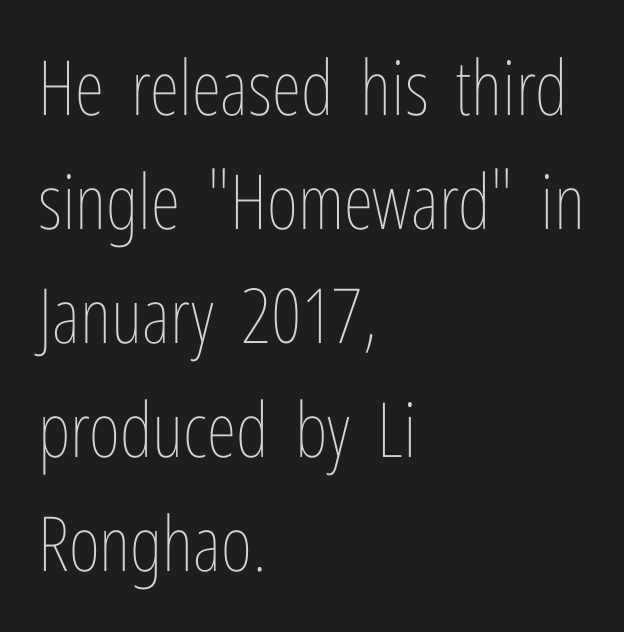
The image shows 76 px thin, condensed type, upright; set left-aligned, normal line spacing (1.5x), normal letter spacing, not underlined; low stroke contrast and a medium x-height.
